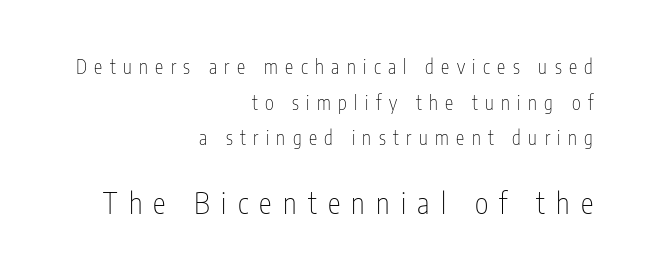
Line ends are locked; line starts wander. A typesetter would call this proportional, since set widths differ per character. Scale increases going downward across the two blocks. Caption: expanded tracking, letters set apart. This sample uses an upright cut, with every glyph sitting square on the baseline. The type family on display is of the sans-serif kind.
